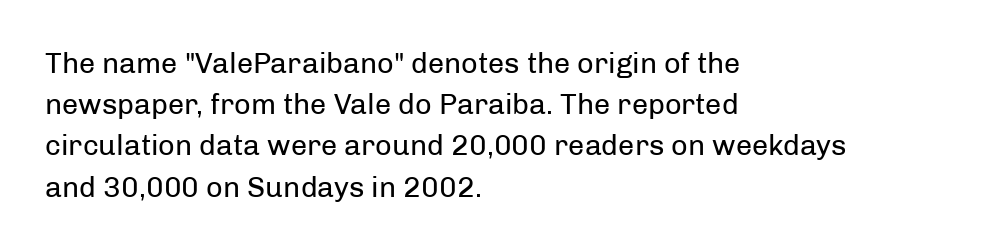
The image shows 29 px regular-weight sans-serif type, upright; set left-aligned, normal line spacing (1.42x), normal letter spacing, not underlined; low stroke contrast and a medium x-height.
